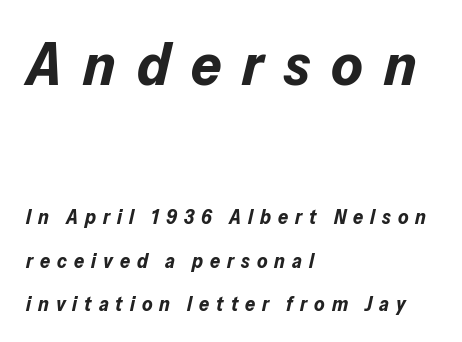
Q: Is the text bold? A: Yes.
Q: Is the text italic (slanted)? A: Yes, it leans right by about 13 degrees.
Q: Is the text underlined? A: No.
Q: How is the paragraph aligned? A: Left-aligned.
Q: Is the spacing between letters normal or unusually wide? A: Unusually wide.
Q: Is the spacing between lines tight, normal or loose? A: Loose.
Q: Which block of text is set in a larger size, the first (top) or the second (bottom)? A: The first (top) one.
Q: Width (condensed, normal, or wide)? A: Normal.
Q: Stroke contrast? A: Low.
Q: x-height? A: Medium.
Q: Monospaced? A: No.
